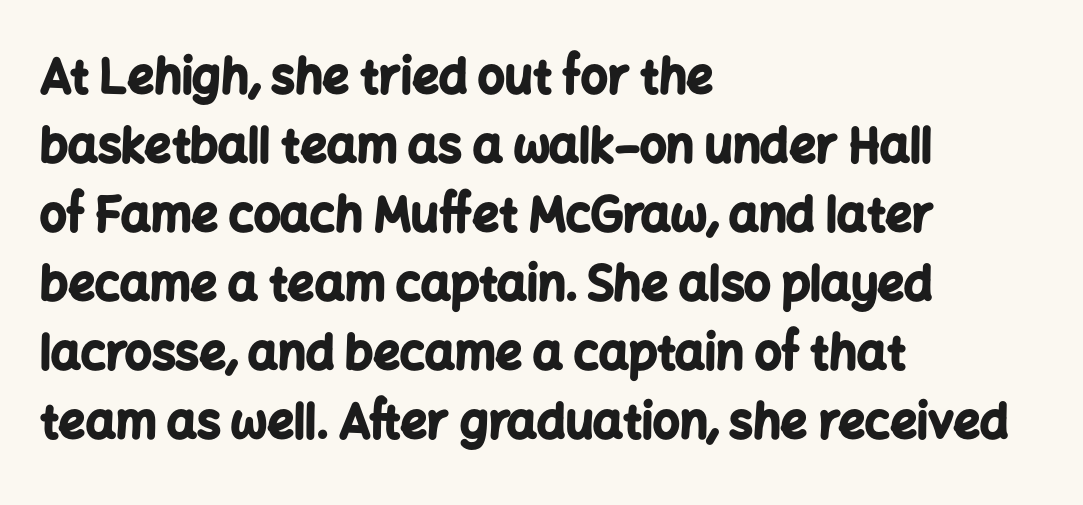
{"serif": "no", "italic": "no", "bold": "yes", "weight": "bold", "width": "normal", "stroke_contrast": "low", "x_height": "medium", "monospaced": "no", "underline": "no", "align": "left", "line_spacing": "normal", "line_spacing_ratio": 1.47, "letter_spacing": "normal", "letter_spacing_em": 0.0, "glyph_px": 47}
